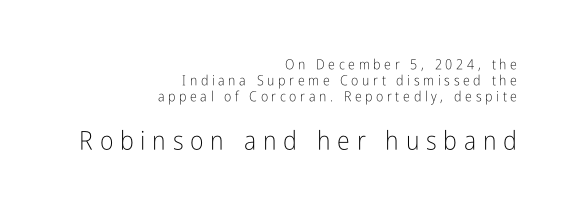
Beneath every word, the page is bare. Bigger letters appear in the bottom chunk; the top chunk is reduced. In terms of posture, this sample is upright. The paragraph shown leans on its right margin. Line spacing here is tight. The passage shown is not bold in any degree.
